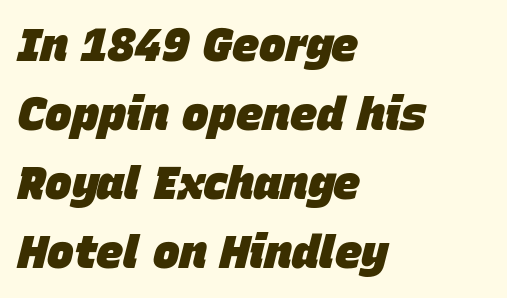
When letters slant like this, we call the style italic. Do the characters align in a grid? No, the font is proportional. I'd describe the lettering as bold — thick and assertive. This rendering uses left alignment, leaving the right contour irregular. Each row of text sits above clean, open space. How are the letters spaced? Ordinarily, with no added tracking.
